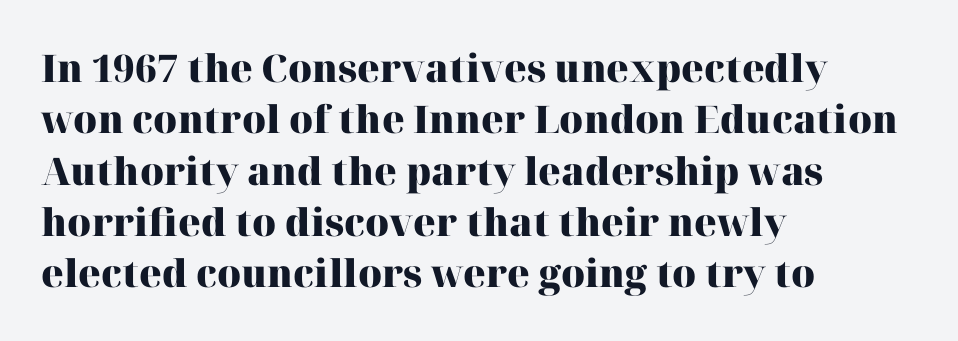
Q: Is the text bold? A: Yes.
Q: Is the text italic (slanted)? A: No, it is upright.
Q: Is the typeface a serif or a sans-serif typeface? A: Serif.
Q: Is the text underlined? A: No.
Q: How is the paragraph aligned? A: Left-aligned.
Q: Is the spacing between letters normal or unusually wide? A: Normal.
Q: Is the spacing between lines tight, normal or loose? A: Normal.
Q: Width (condensed, normal, or wide)? A: Normal.
Q: Stroke contrast? A: High.
Q: x-height? A: Medium.
Q: Monospaced? A: No.
